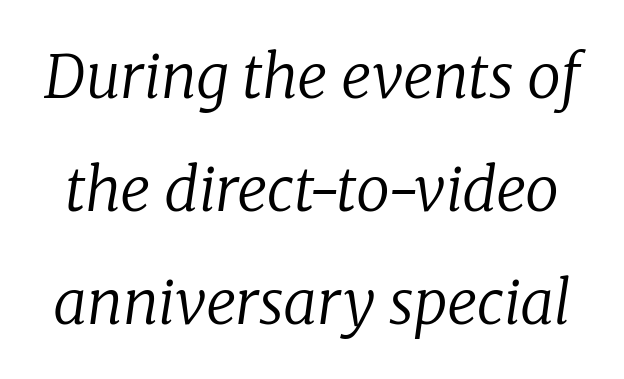
{"serif": "yes", "italic": "yes", "lean": "right", "slant_degrees": 8, "bold": "no", "weight": "regular", "width": "normal", "stroke_contrast": "low", "x_height": "medium", "monospaced": "no", "underline": "no", "line_spacing_ratio": 1.88, "letter_spacing": "normal", "letter_spacing_em": 0.0, "glyph_px": 60}
